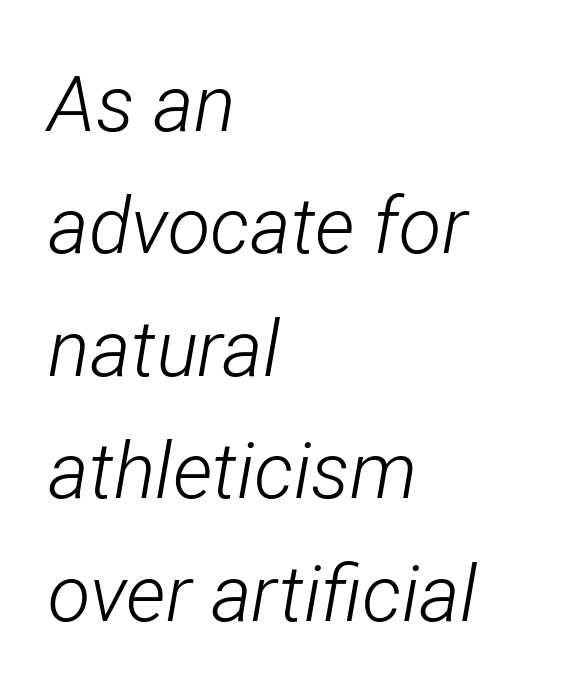
The font sits on the lighter half of the weight spectrum, regular included. Which margin do the lines hug? The left one — the right edge is uneven. Note the varied advance widths — an 'i' is clearly narrower than an 'm'. Letters rest on an invisible, unmarked baseline.
